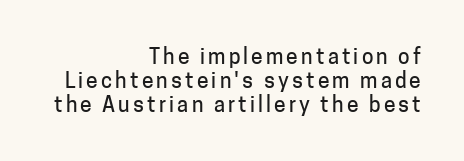
The image shows 21 px text type, upright; set right-aligned, tight line spacing (1.14x), not underlined.
